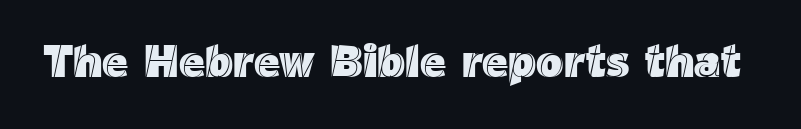
The image shows 45 px text type, upright; set normal letter spacing, not underlined; a medium x-height.
